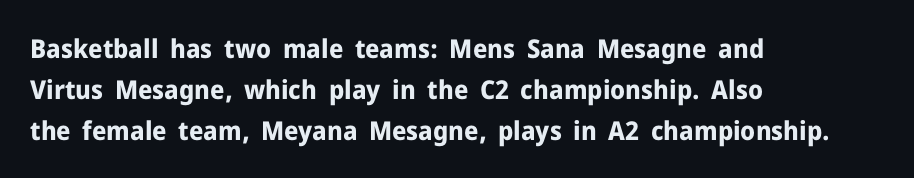
The image shows 26 px bold type, upright; set left-aligned, normal line spacing (1.57x), normal letter spacing, not underlined.
